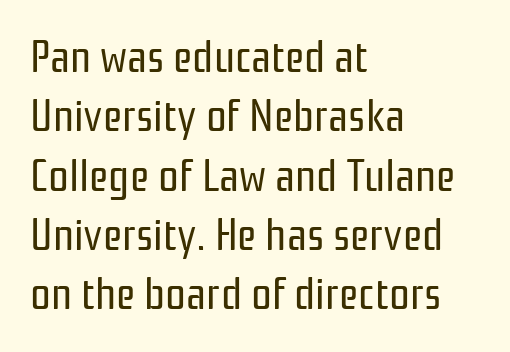
{"serif": "no", "italic": "no", "bold": "no", "weight": "regular", "width": "condensed", "stroke_contrast": "low", "x_height": "medium", "monospaced": "no", "underline": "no", "align": "left", "line_spacing": "normal", "line_spacing_ratio": 1.29, "letter_spacing": "normal", "letter_spacing_em": 0.0, "glyph_px": 46}
